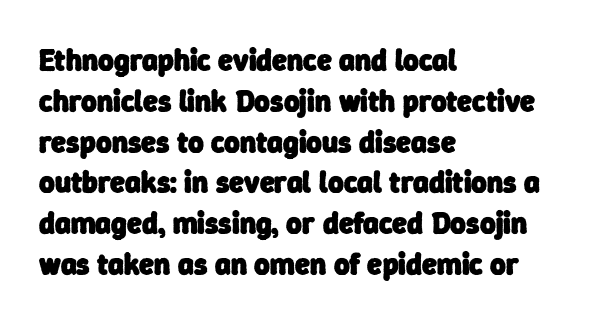
The image shows 30 px heavy sans-serif type; set left-aligned, normal line spacing (1.36x), normal letter spacing, not underlined; low stroke contrast and a medium x-height.
